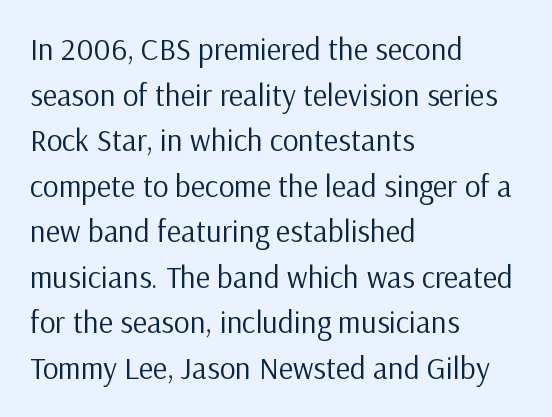
The lines sit at an ordinary, default distance from one another. Typographically, this falls in the sans-serif category. On a weight scale, this lands at 450 or below. Glyph-to-glyph distance matches everyday printed text. Beneath every word, the page is bare. Varying glyph widths throughout — classic text-font behaviour.
